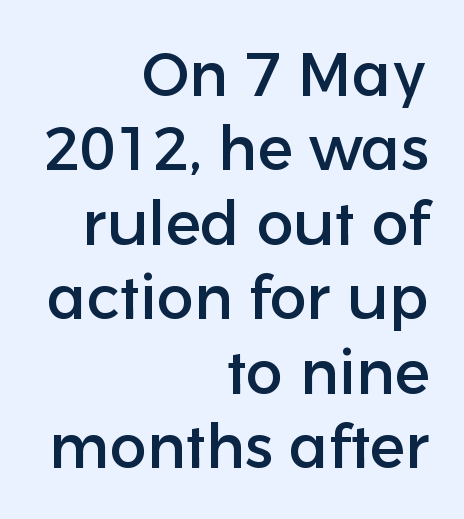
{"serif": "no", "italic": "no", "width": "normal", "stroke_contrast": "low", "x_height": "medium", "monospaced": "no", "underline": "no", "align": "right", "line_spacing_ratio": 1.2, "letter_spacing": "normal", "letter_spacing_em": 0.0, "glyph_px": 62}
